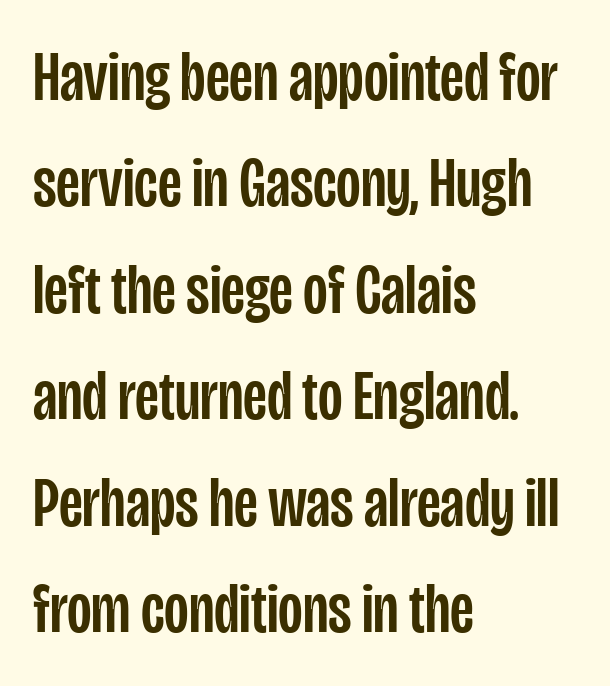
Q: Is the text italic (slanted)? A: No, it is upright.
Q: Is the typeface a serif or a sans-serif typeface? A: Sans-serif.
Q: Is the text underlined? A: No.
Q: How is the paragraph aligned? A: Left-aligned.
Q: Is the spacing between letters normal or unusually wide? A: Normal.
Q: Is the spacing between lines tight, normal or loose? A: Normal.
Q: Width (condensed, normal, or wide)? A: Condensed.
Q: Stroke contrast? A: Low.
Q: x-height? A: Large.
Q: Monospaced? A: No.
